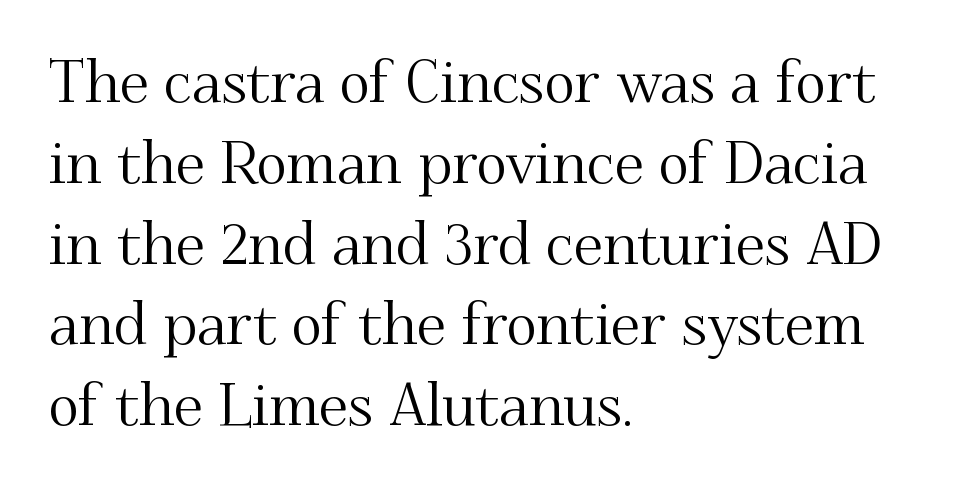
Q: Is the text italic (slanted)? A: No, it is upright.
Q: Is the typeface a serif or a sans-serif typeface? A: Serif.
Q: Is the text underlined? A: No.
Q: How is the paragraph aligned? A: Left-aligned.
Q: Is the spacing between letters normal or unusually wide? A: Normal.
Q: Is the spacing between lines tight, normal or loose? A: Normal.
Q: Width (condensed, normal, or wide)? A: Normal.
Q: Stroke contrast? A: Medium.
Q: x-height? A: Small.
Q: Monospaced? A: No.
